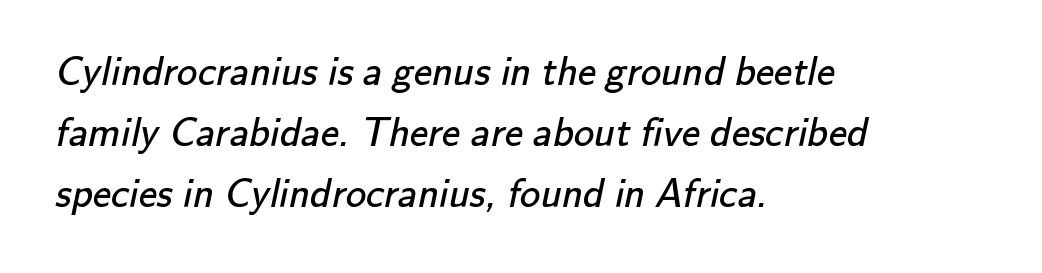
Q: Is the text bold? A: No.
Q: Is the typeface a serif or a sans-serif typeface? A: Sans-serif.
Q: Is the text underlined? A: No.
Q: How is the paragraph aligned? A: Left-aligned.
Q: Is the spacing between letters normal or unusually wide? A: Normal.
Q: Is the spacing between lines tight, normal or loose? A: Normal.
Q: Width (condensed, normal, or wide)? A: Normal.
Q: Stroke contrast? A: Low.
Q: x-height? A: Small.
Q: Monospaced? A: No.
